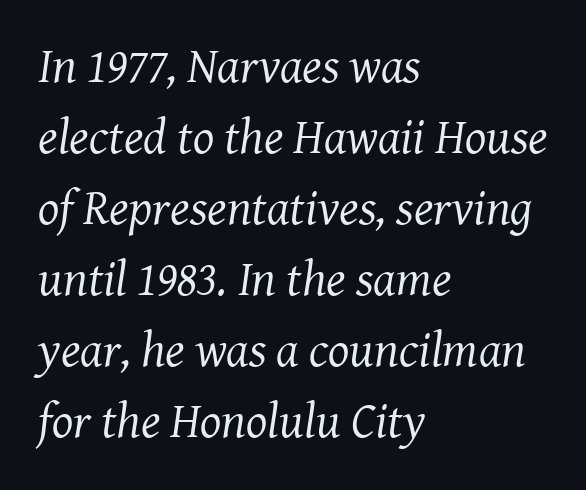
The image shows 50 px regular-weight serif type, italic (leaning right); set left-aligned, normal line spacing (1.42x), normal letter spacing, not underlined; medium stroke contrast and a medium x-height.
